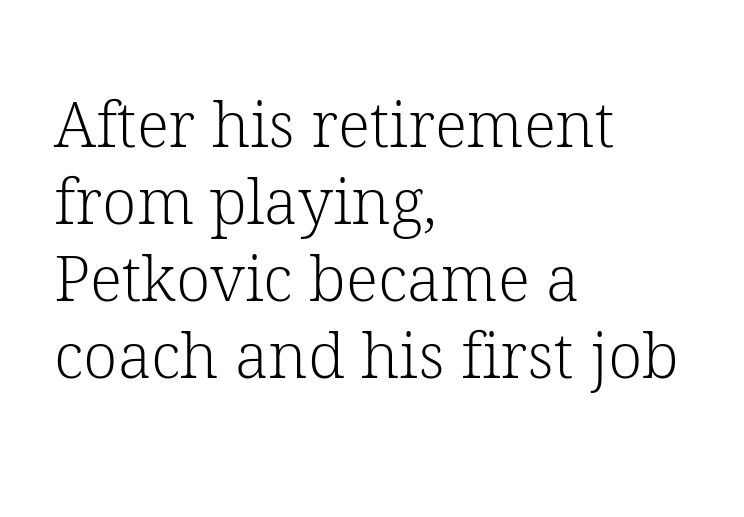
Compared with a typical body face, this is equally light or lighter still. The typography opts for an upright posture over an oblique one. These lines are composed in type with serifs. A clean baseline with only descenders dipping below it.
